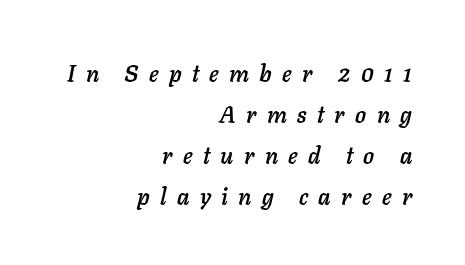
Q: Is the text italic (slanted)? A: Yes, it leans right by about 11 degrees.
Q: Is the text underlined? A: No.
Q: How is the paragraph aligned? A: Right-aligned.
Q: Is the spacing between letters normal or unusually wide? A: Unusually wide.
